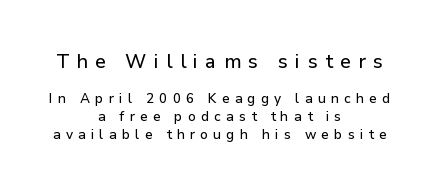
Q: Is the text italic (slanted)? A: No, it is upright.
Q: Is the text underlined? A: No.
Q: How is the paragraph aligned? A: Centered.
Q: Is the spacing between letters normal or unusually wide? A: Unusually wide.
Q: Is the spacing between lines tight, normal or loose? A: Normal.
Q: Which block of text is set in a larger size, the first (top) or the second (bottom)? A: The first (top) one.
